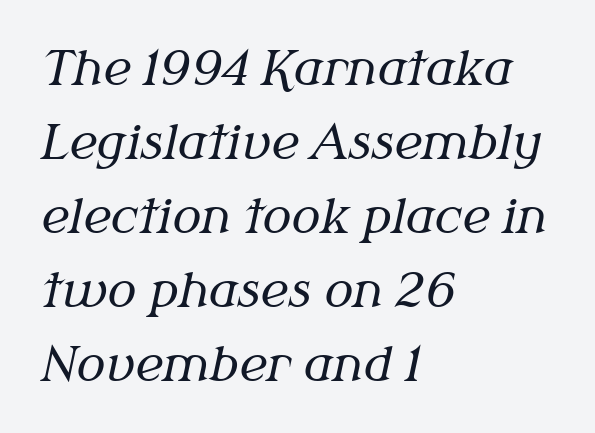
The text block is weighted toward the left margin, trailing off unevenly rightward. You could not count columns in this text — the font is proportionally spaced. A typesetter would call this leading conventional body-copy spacing. The characters display serif detailing at their extremities.
